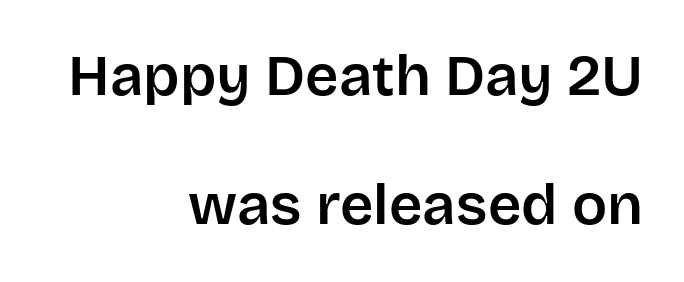
{"serif": "no", "italic": "no", "width": "normal", "stroke_contrast": "low", "x_height": "large", "monospaced": "no", "underline": "no", "align": "right", "line_spacing": "loose", "line_spacing_ratio": 2.23, "letter_spacing": "normal", "letter_spacing_em": 0.0, "glyph_px": 58}
